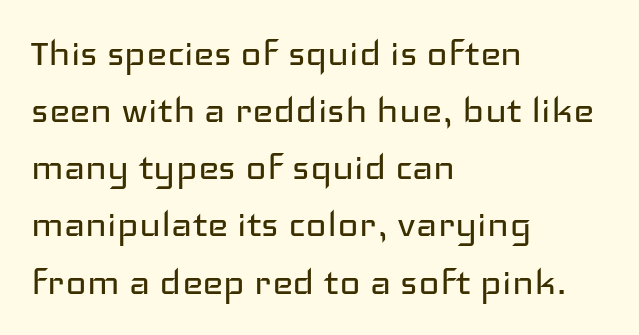
This sample has the flowing, uneven cadence of proportional lettering. Glyph-to-glyph distance matches everyday printed text. Posture: vertical. The weight would be labelled regular, book, light, or lighter still.
